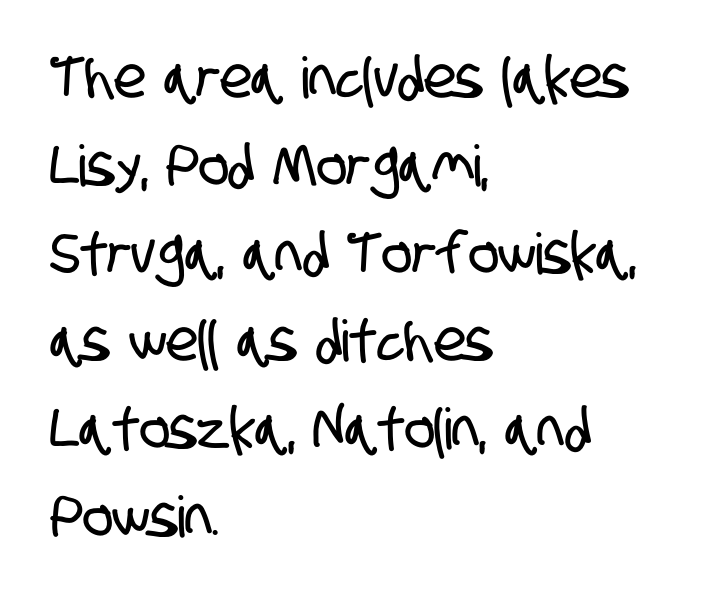
A typesetter would call this proportional, since set widths differ per character. Nothing unusual about the tracking: characters are spaced as the font intends. One glance says typical: line gaps are just what's usual. Each letter's strokes conclude bluntly, with no projecting serifs.
